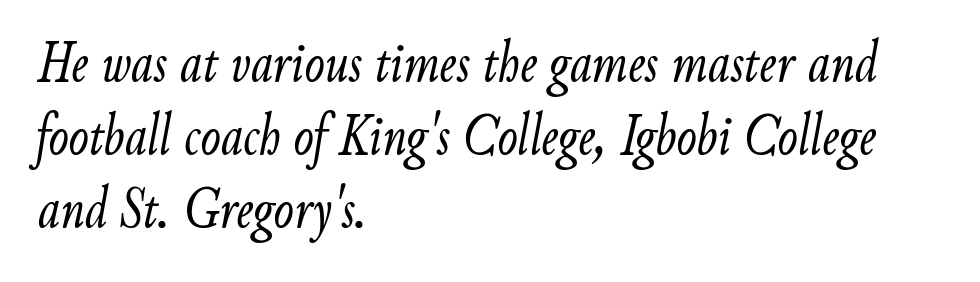
This reads as an unemphasized weight, regular at the heaviest. This is oblique type, the kind used for emphasis or titles. Tracking here is standard; glyphs follow each other at the usual distance. The area under the type is left untouched.
